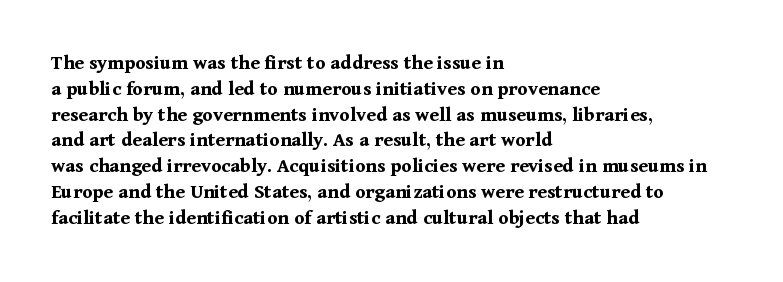
{"italic": "no", "bold": "yes", "underline": "no", "align": "left", "line_spacing_ratio": 1.23, "letter_spacing": "normal", "letter_spacing_em": 0.0, "glyph_px": 21}
